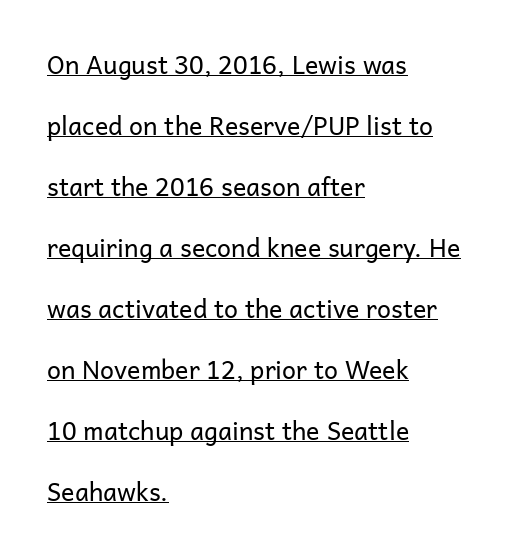
{"italic": "no", "bold": "no", "underline": "yes", "align": "left", "line_spacing": "loose", "line_spacing_ratio": 2.44, "letter_spacing": "normal", "letter_spacing_em": 0.0, "glyph_px": 25}
